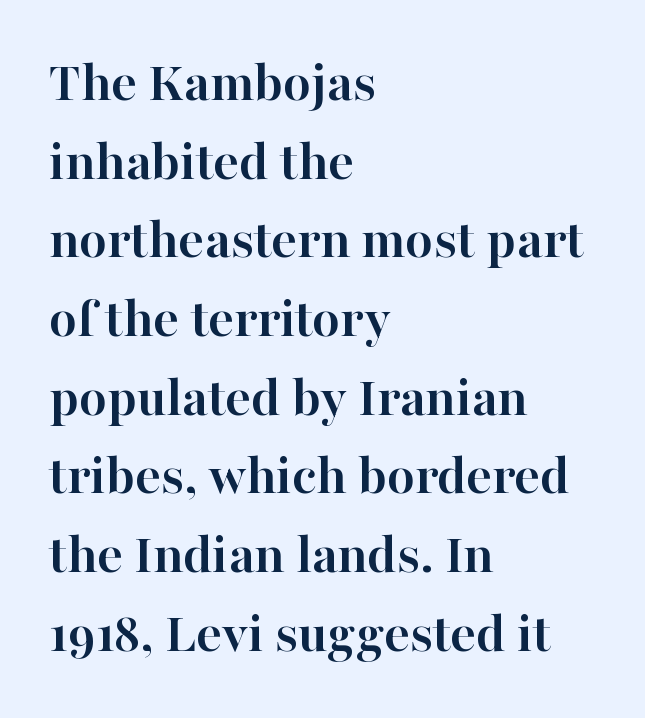
The image shows 57 px semibold serif type, upright; set left-aligned, normal line spacing (1.38x), normal letter spacing, not underlined; high stroke contrast and a medium x-height.
